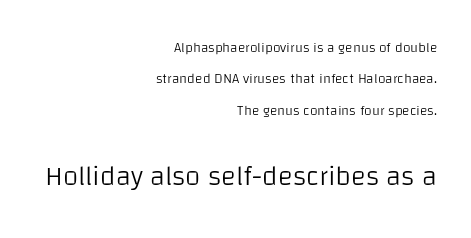
{"serif": "no", "italic": "no", "bold": "no", "weight": "light", "width": "normal", "stroke_contrast": "low", "x_height": "large", "monospaced": "no", "underline": "no", "align": "right", "line_spacing": "loose", "line_spacing_ratio": 2.24, "letter_spacing": "normal", "letter_spacing_em": 0.0, "larger_block": "second", "size_ratio": 2.0, "glyph_px": 28}
